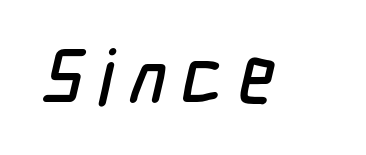
Q: Is the typeface a serif or a sans-serif typeface? A: Sans-serif.
Q: Is the text underlined? A: No.
Q: Is the spacing between letters normal or unusually wide? A: Unusually wide.
Q: Width (condensed, normal, or wide)? A: Condensed.
Q: Stroke contrast? A: Low.
Q: x-height? A: Medium.
Q: Monospaced? A: No.
